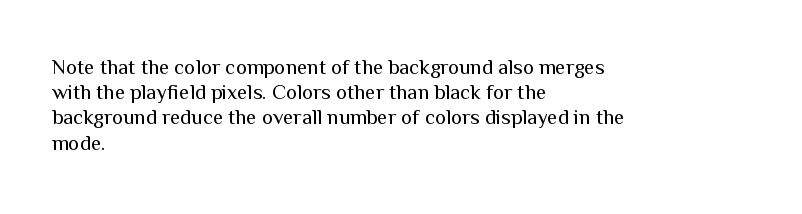
Q: Is the text bold? A: No.
Q: Is the text italic (slanted)? A: No, it is upright.
Q: Is the text underlined? A: No.
Q: How is the paragraph aligned? A: Left-aligned.
Q: Is the spacing between letters normal or unusually wide? A: Normal.
